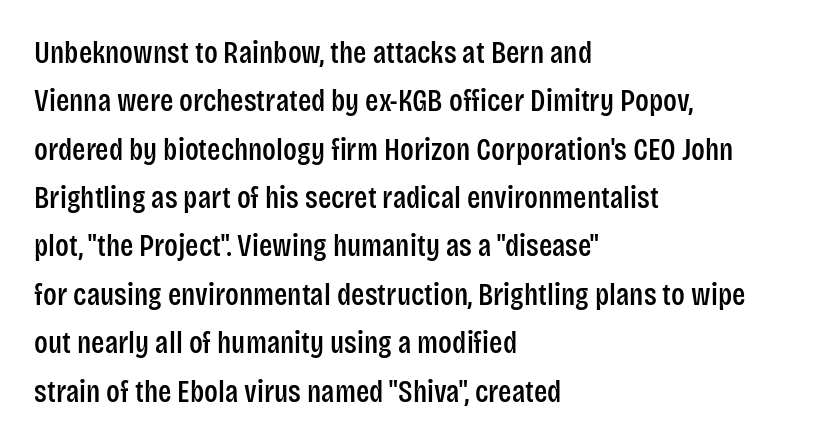
The image shows 31 px condensed sans-serif type, upright; set left-aligned, normal line spacing (1.56x), normal letter spacing, not underlined; low stroke contrast and a large x-height.
